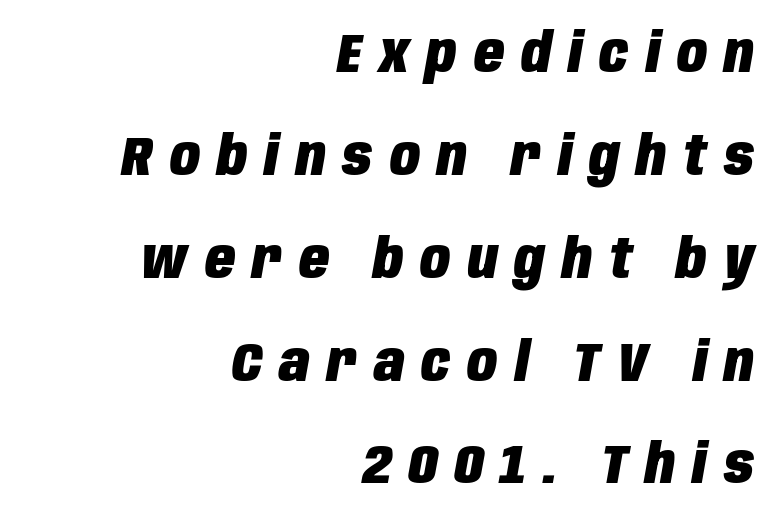
{"italic": "yes", "lean": "right", "slant_degrees": 10, "bold": "yes", "weight": "heavy", "width": "condensed", "stroke_contrast": "low", "x_height": "large", "monospaced": "no", "underline": "no", "align": "right", "line_spacing_ratio": 1.87, "letter_spacing": "wide", "letter_spacing_em": 0.31, "glyph_px": 55}
